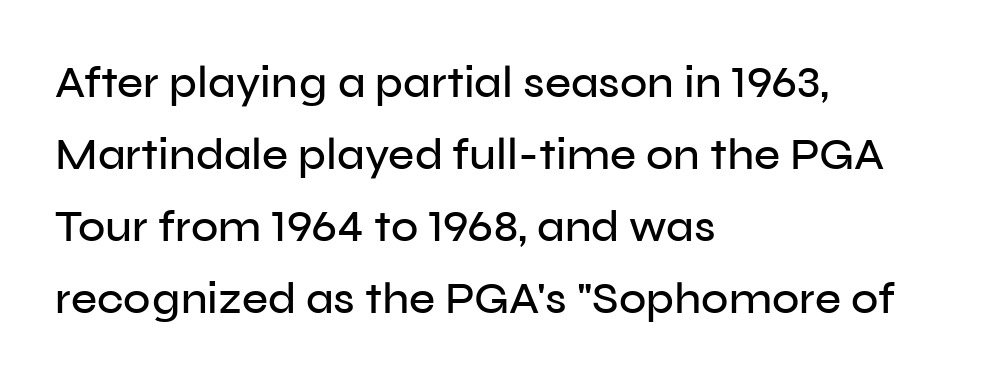
The image shows 45 px sans-serif type, upright; set left-aligned, normal line spacing (1.6x), normal letter spacing, not underlined; low stroke contrast and a medium x-height.
